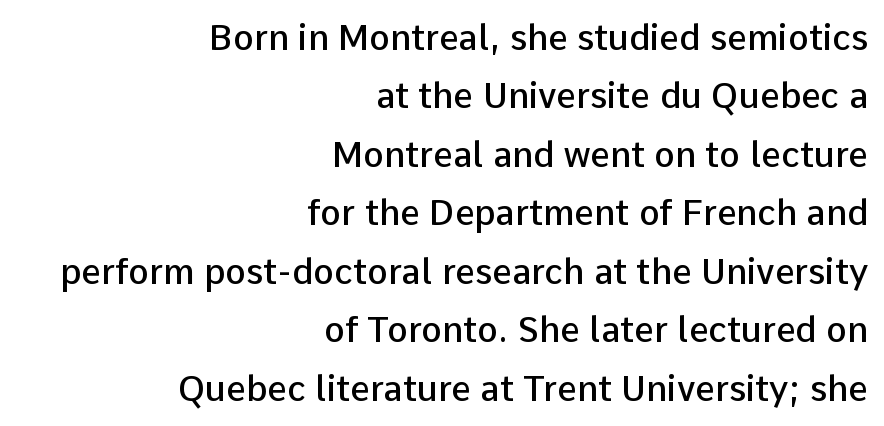
Ordinary non-slanted type is in use. Stroke thickness is moderately raised; the sample reads as semibold. Serifs: no, the terminals of the letterforms are clean. If you measured baseline to baseline, you'd find a middling distance.
